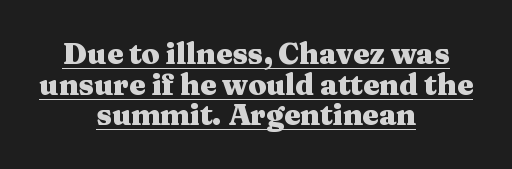
These lines stack symmetrically, like a column narrowing and widening about its center. Do the characters align in a grid? No, the font is proportional. Do the letters lean? They stand straight. The lettering is marked with a stroke running underneath it. Baseline-to-baseline distance is barely more than the letter height.
